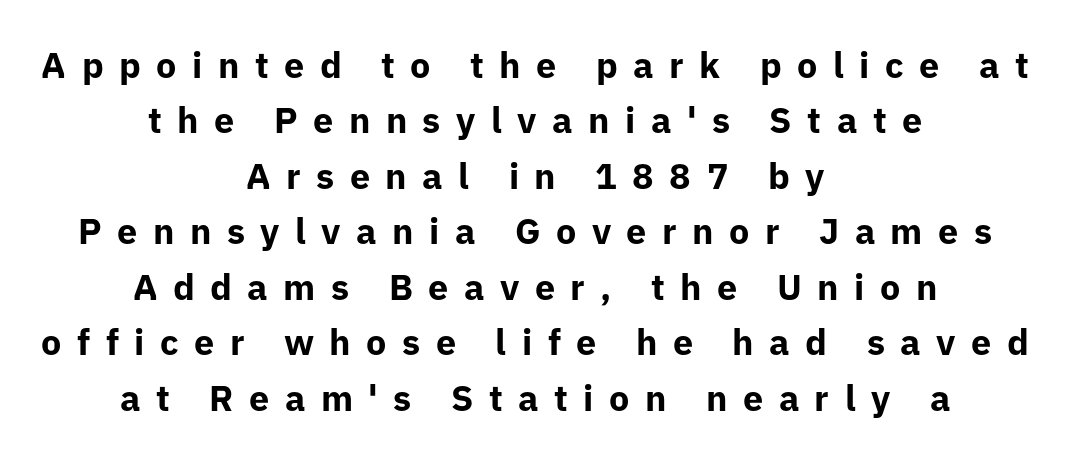
The leading is moderate, giving the passage an even texture. Posture: upright roman. Serif or sans? Sans — the stroke terminals are bare. Do the characters align in a grid? No, the font is proportional. Every letter is thick-stroked: bold, no question.
